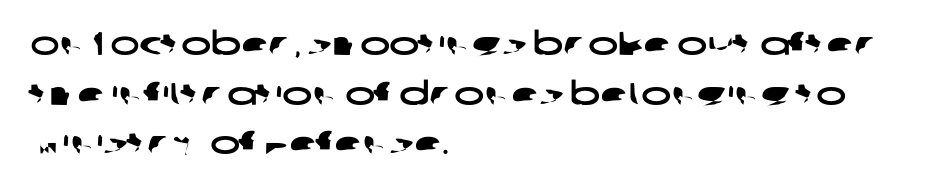
Q: Is the typeface a serif or a sans-serif typeface? A: Sans-serif.
Q: Is the text underlined? A: No.
Q: How is the paragraph aligned? A: Left-aligned.
Q: Is the spacing between letters normal or unusually wide? A: Normal.
Q: Is the spacing between lines tight, normal or loose? A: Normal.
Q: Width (condensed, normal, or wide)? A: Wide.
Q: Stroke contrast? A: Low.
Q: x-height? A: Large.
Q: Monospaced? A: No.
